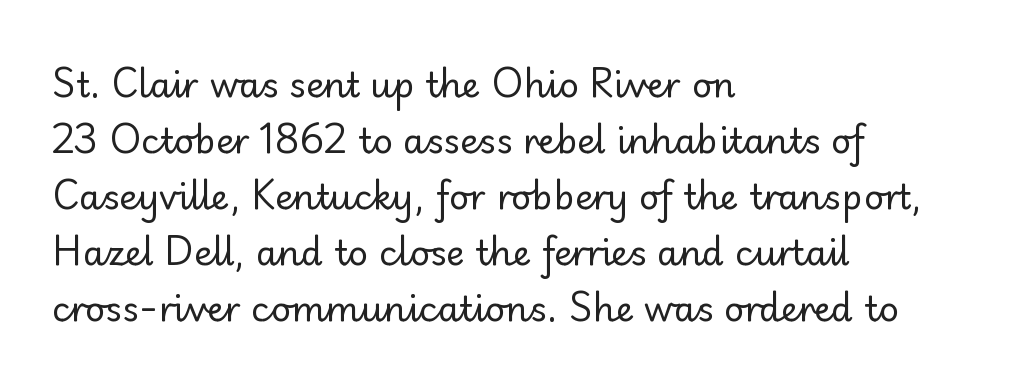
Q: Is the text bold? A: No.
Q: Is the text italic (slanted)? A: No, it is upright.
Q: Is the typeface a serif or a sans-serif typeface? A: Sans-serif.
Q: Is the text underlined? A: No.
Q: How is the paragraph aligned? A: Left-aligned.
Q: Is the spacing between letters normal or unusually wide? A: Normal.
Q: Is the spacing between lines tight, normal or loose? A: Normal.
Q: Width (condensed, normal, or wide)? A: Normal.
Q: Stroke contrast? A: Low.
Q: x-height? A: Small.
Q: Monospaced? A: No.
